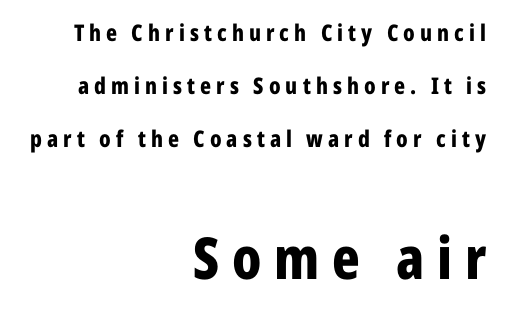
Q: Is the text bold? A: Yes.
Q: Is the text italic (slanted)? A: No, it is upright.
Q: Is the typeface a serif or a sans-serif typeface? A: Sans-serif.
Q: Is the text underlined? A: No.
Q: How is the paragraph aligned? A: Right-aligned.
Q: Is the spacing between letters normal or unusually wide? A: Unusually wide.
Q: Is the spacing between lines tight, normal or loose? A: Loose.
Q: Which block of text is set in a larger size, the first (top) or the second (bottom)? A: The second (bottom) one.
Q: Width (condensed, normal, or wide)? A: Condensed.
Q: Stroke contrast? A: Low.
Q: x-height? A: Medium.
Q: Monospaced? A: No.
